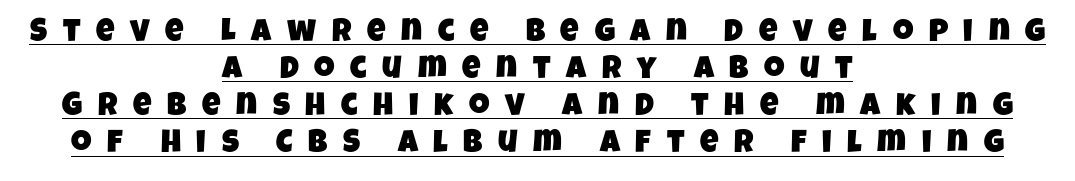
The image shows 32 px condensed sans-serif type; set centered, line spacing 1.16x, unusually wide letter spacing (+0.49 em), underlined; low stroke contrast and a large x-height.
